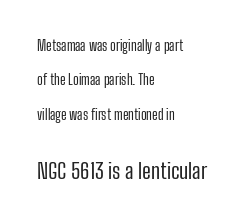
{"italic": "no", "bold": "no", "underline": "no", "align": "left", "line_spacing": "loose", "line_spacing_ratio": 2.45, "letter_spacing": "normal", "letter_spacing_em": 0.0, "larger_block": "second", "size_ratio": 1.57, "glyph_px": 22}
